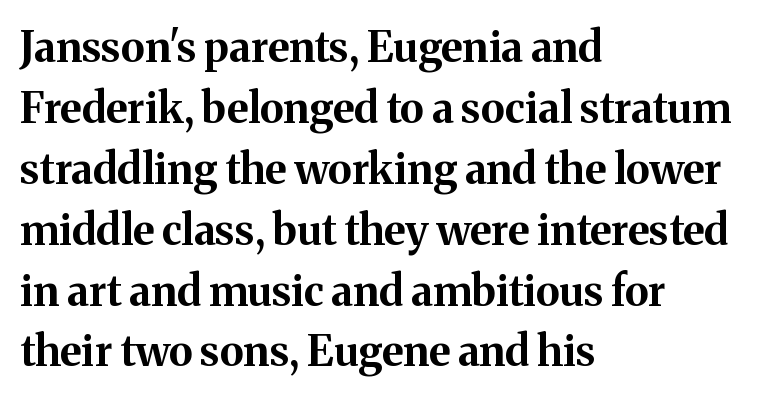
Heavy, bold letterforms. Posture: vertical. Underline: absent. Look at the bottom of the vertical strokes: they flare into serifs here. The letters advance in unequal steps, a hallmark of proportional type. The letters sit at their default tracking, neither squeezed nor spread.
